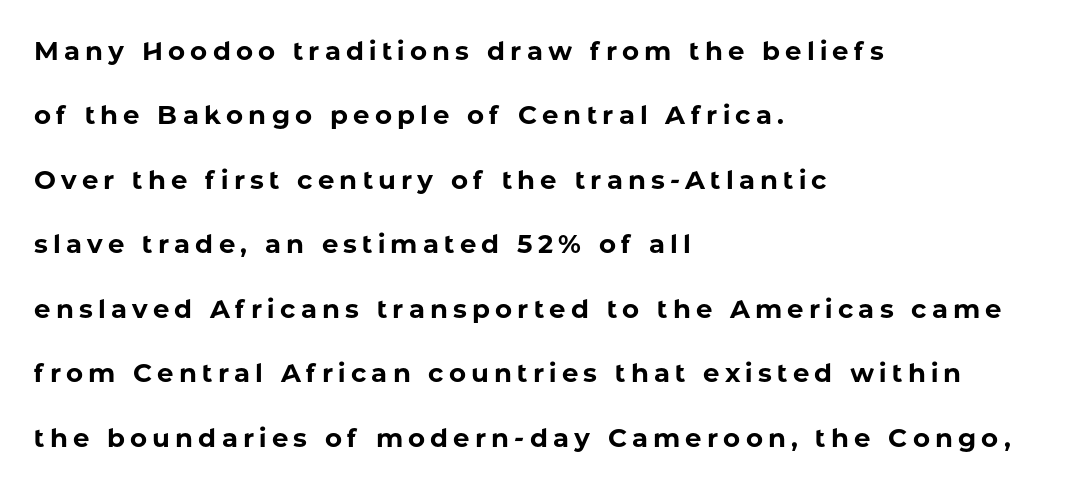
The image shows 26 px bold type, upright; set left-aligned, loose line spacing (2.48x), unusually wide letter spacing (+0.2 em), not underlined.
